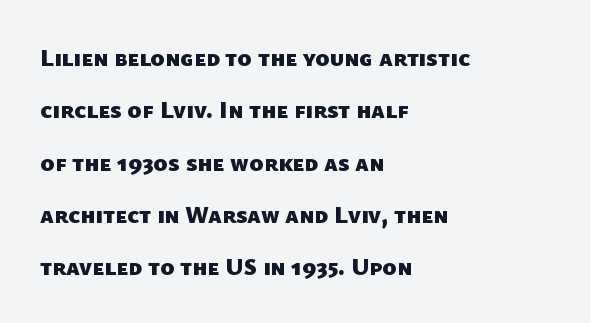
{"bold": "yes", "underline": "no", "align": "left", "line_spacing": "loose", "line_spacing_ratio": 2.18, "letter_spacing": "normal", "letter_spacing_em": 0.0, "glyph_px": 24}
